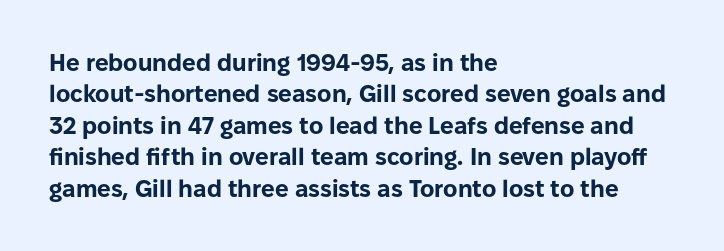
Q: Is the text bold? A: Yes.
Q: Is the text italic (slanted)? A: No, it is upright.
Q: Is the text underlined? A: No.
Q: How is the paragraph aligned? A: Left-aligned.
Q: Is the spacing between letters normal or unusually wide? A: Normal.
Q: Is the spacing between lines tight, normal or loose? A: Normal.
